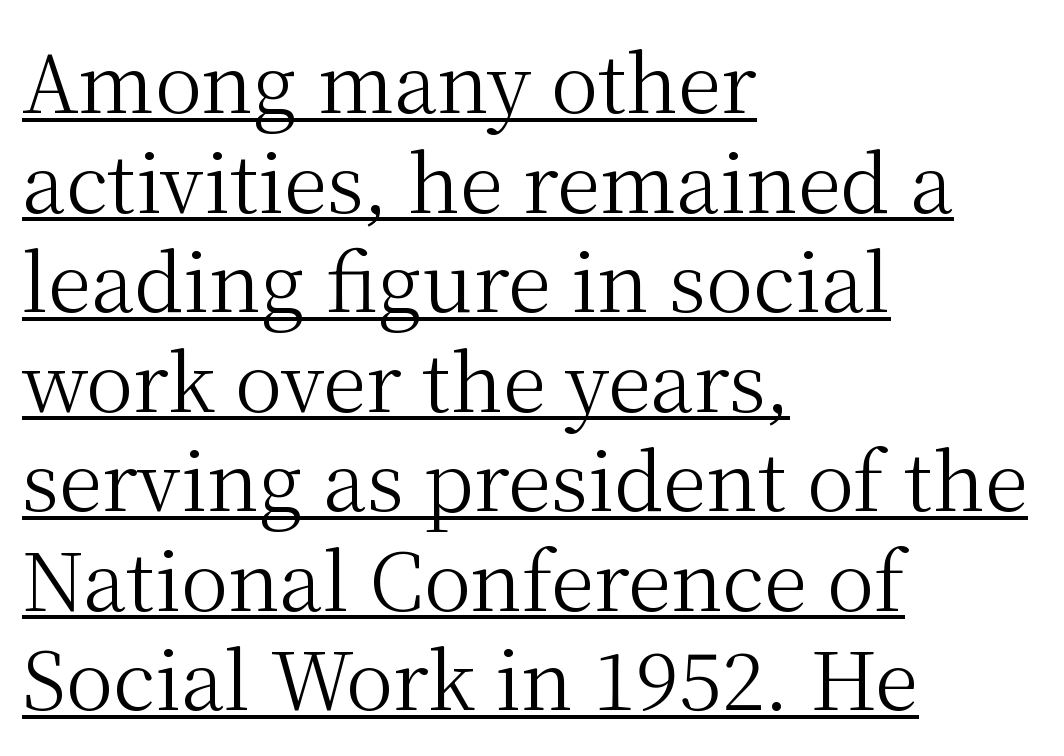
{"serif": "yes", "italic": "no", "bold": "no", "weight": "regular", "width": "normal", "stroke_contrast": "medium", "x_height": "medium", "monospaced": "no", "underline": "yes", "align": "left", "line_spacing": "normal", "line_spacing_ratio": 1.26, "letter_spacing": "normal", "letter_spacing_em": 0.0, "glyph_px": 79}
